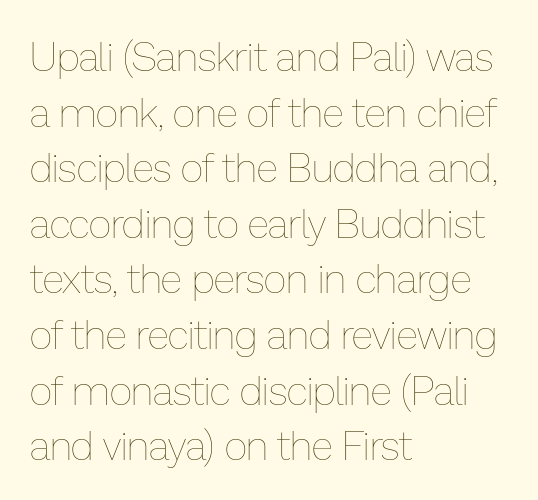
The image shows 40 px thin type, upright; set left-aligned, normal line spacing (1.39x), normal letter spacing, not underlined; low stroke contrast and a medium x-height.
